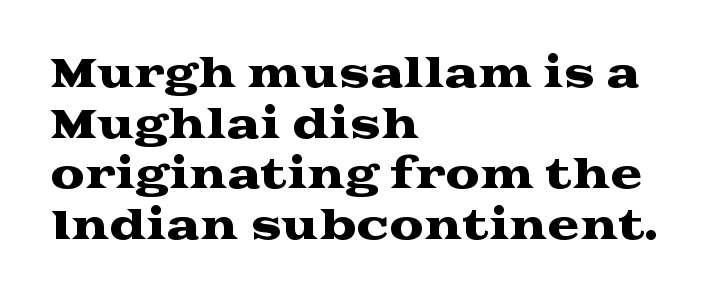
{"serif": "yes", "italic": "no", "width": "wide", "stroke_contrast": "medium", "x_height": "medium", "monospaced": "no", "underline": "no", "align": "left", "line_spacing": "normal", "line_spacing_ratio": 1.3, "letter_spacing": "normal", "letter_spacing_em": 0.0, "glyph_px": 39}
